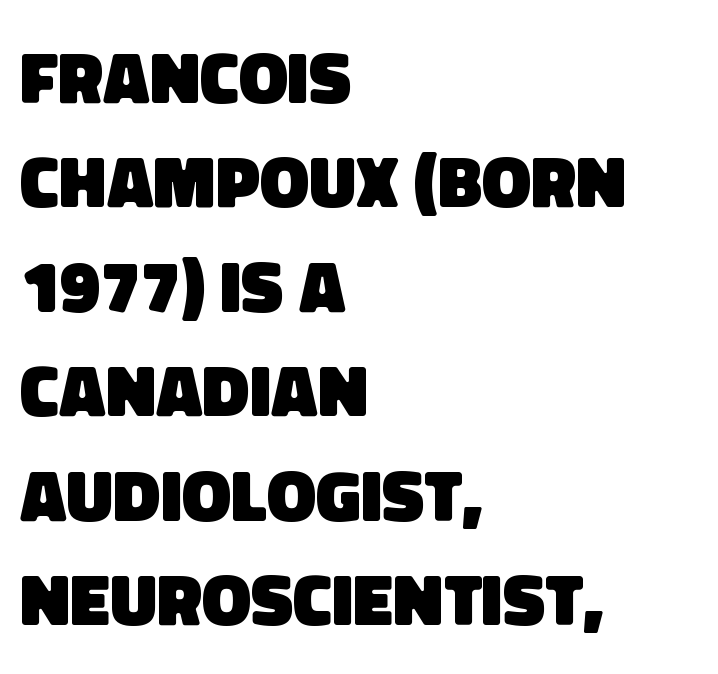
{"serif": "no", "bold": "yes", "weight": "heavy", "width": "normal", "stroke_contrast": "low", "x_height": "large", "monospaced": "no", "underline": "no", "align": "left", "line_spacing": "normal", "line_spacing_ratio": 1.43, "letter_spacing": "normal", "letter_spacing_em": 0.0, "glyph_px": 73}
